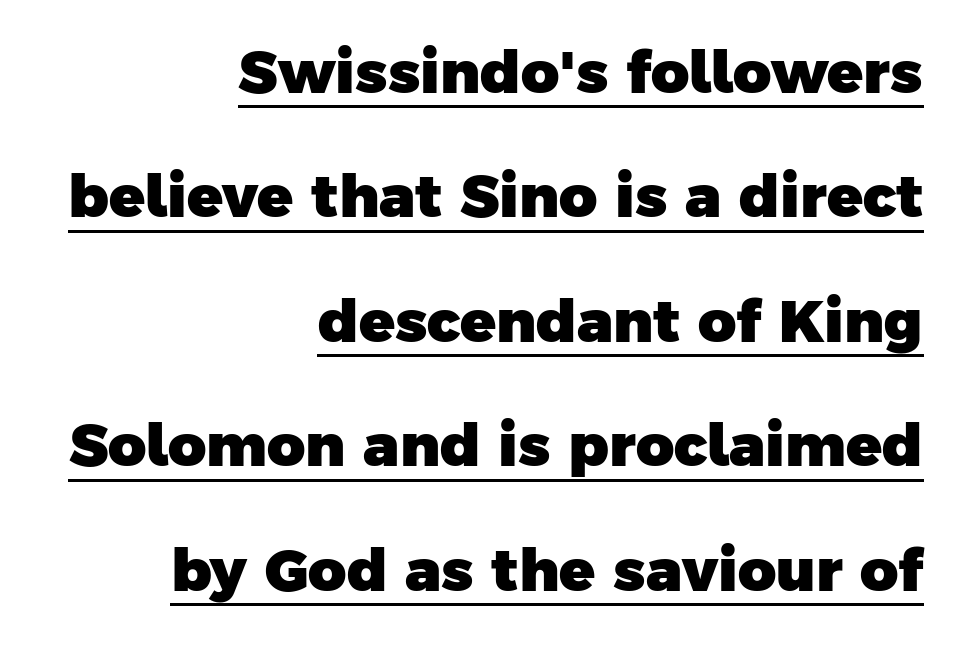
Q: Is the text bold? A: Yes.
Q: Is the typeface a serif or a sans-serif typeface? A: Sans-serif.
Q: Is the text underlined? A: Yes.
Q: How is the paragraph aligned? A: Right-aligned.
Q: Is the spacing between letters normal or unusually wide? A: Normal.
Q: Is the spacing between lines tight, normal or loose? A: Loose.
Q: Width (condensed, normal, or wide)? A: Normal.
Q: Stroke contrast? A: Low.
Q: x-height? A: Medium.
Q: Monospaced? A: No.
